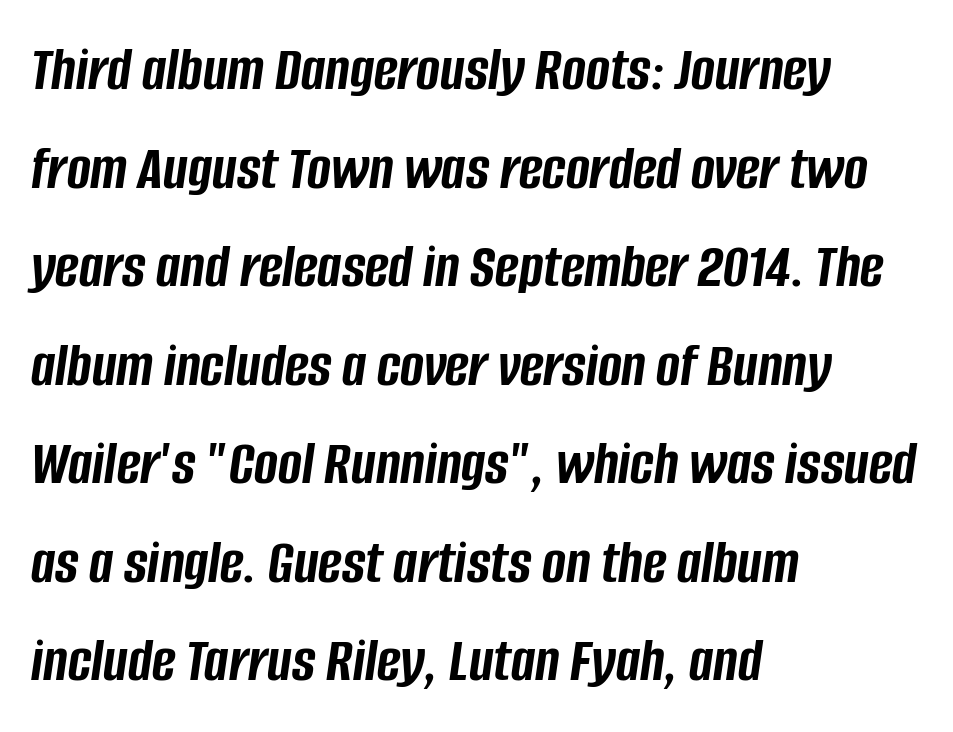
{"italic": "yes", "lean": "right", "slant_degrees": 8, "bold": "yes", "weight": "semibold", "width": "condensed", "stroke_contrast": "low", "x_height": "large", "monospaced": "no", "underline": "no", "align": "left", "line_spacing": "normal", "line_spacing_ratio": 1.54, "letter_spacing": "normal", "letter_spacing_em": 0.0, "glyph_px": 64}
